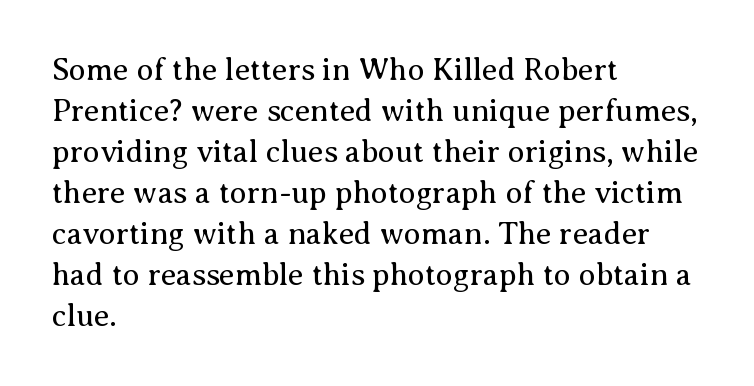
Q: Is the text bold? A: No.
Q: Is the text italic (slanted)? A: No, it is upright.
Q: Is the typeface a serif or a sans-serif typeface? A: Serif.
Q: Is the text underlined? A: No.
Q: How is the paragraph aligned? A: Left-aligned.
Q: Is the spacing between letters normal or unusually wide? A: Normal.
Q: Is the spacing between lines tight, normal or loose? A: Normal.
Q: Width (condensed, normal, or wide)? A: Normal.
Q: Stroke contrast? A: Medium.
Q: x-height? A: Medium.
Q: Monospaced? A: No.
